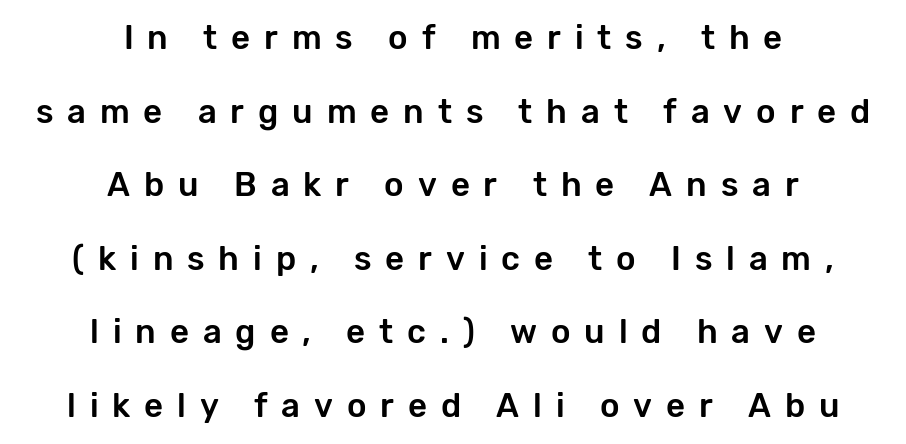
{"serif": "no", "italic": "no", "width": "normal", "stroke_contrast": "low", "x_height": "medium", "monospaced": "no", "underline": "no", "align": "center", "line_spacing": "loose", "line_spacing_ratio": 2.23, "letter_spacing": "wide", "letter_spacing_em": 0.42, "glyph_px": 33}
